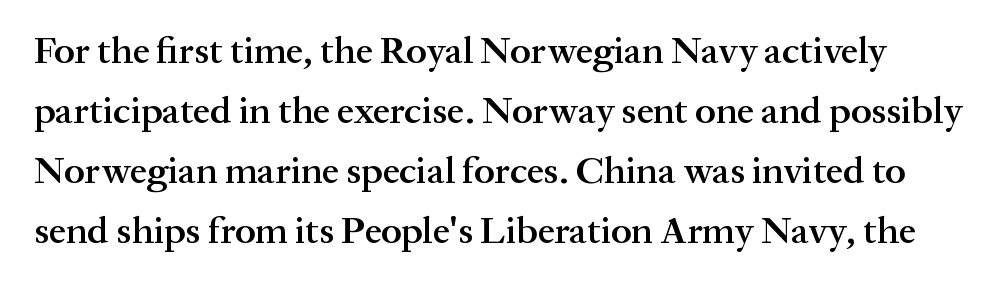
The image shows 38 px semibold serif type, upright; set normal line spacing (1.58x), normal letter spacing, not underlined; medium stroke contrast and a medium x-height.
